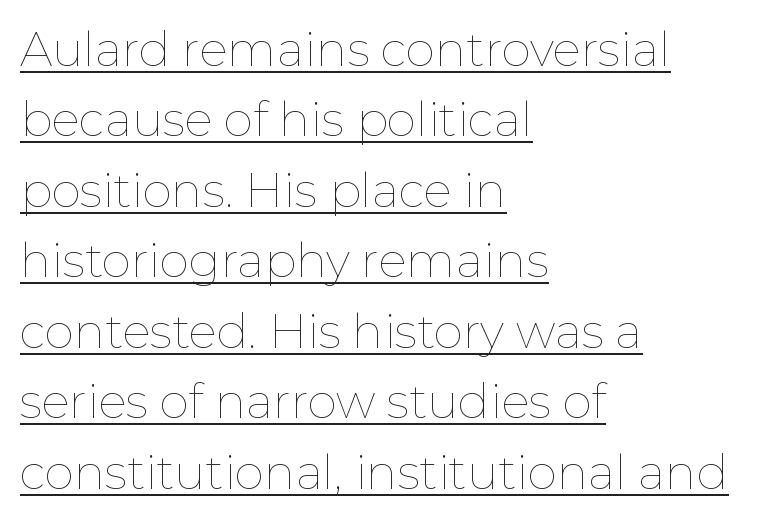
Line spacing here is normal. Each letter keeps its own natural width here, so spacing adapts to shape. Every stem runs plumb, perpendicular to the baseline. Counters stay open thanks to moderate or lighter strokes. Underline: present. In terms of letterspacing, this is plain default setting.
